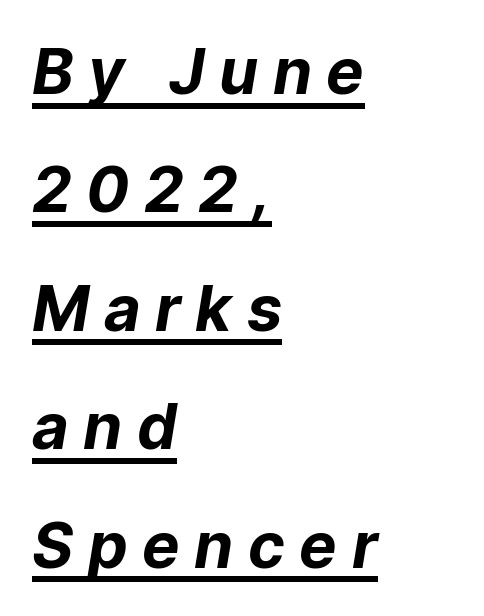
Each line of the rendering has a horizontal stroke beneath the glyphs. The line texture is sparse and dotted thanks to wide tracking. What kind of face is this? One without serifs — a sans. Heft: maximum for text — a bold. A typesetter would call this proportional, since set widths differ per character. The compositor pushed each line to the left boundary.
